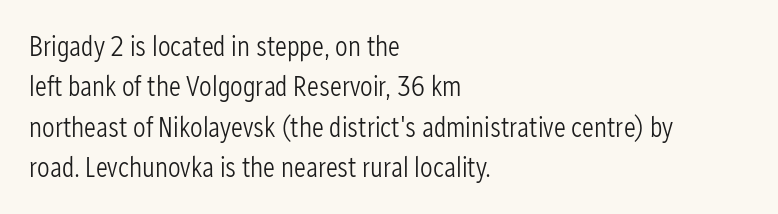
Ascenders rise straight up at ninety degrees. Horizontally, the lines are justified to the leading edge only. The passage shown is typed in a proportional face where columns would drift. Rows of type keep a routine distance in the vertical direction.
